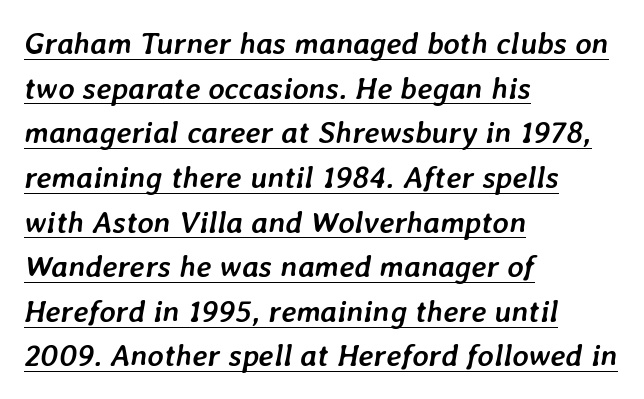
Q: Is the text bold? A: Yes.
Q: Is the text italic (slanted)? A: Yes, it leans right by about 7 degrees.
Q: Is the text underlined? A: Yes.
Q: How is the paragraph aligned? A: Left-aligned.
Q: Is the spacing between letters normal or unusually wide? A: Normal.
Q: Is the spacing between lines tight, normal or loose? A: Normal.
Q: Width (condensed, normal, or wide)? A: Normal.
Q: Stroke contrast? A: Low.
Q: x-height? A: Medium.
Q: Monospaced? A: No.
